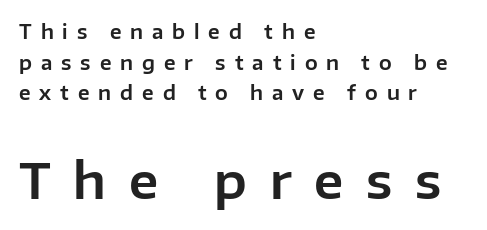
Q: Is the text italic (slanted)? A: No, it is upright.
Q: Is the typeface a serif or a sans-serif typeface? A: Sans-serif.
Q: Is the text underlined? A: No.
Q: How is the paragraph aligned? A: Left-aligned.
Q: Is the spacing between letters normal or unusually wide? A: Unusually wide.
Q: Is the spacing between lines tight, normal or loose? A: Normal.
Q: Which block of text is set in a larger size, the first (top) or the second (bottom)? A: The second (bottom) one.
Q: Width (condensed, normal, or wide)? A: Normal.
Q: Stroke contrast? A: Low.
Q: x-height? A: Medium.
Q: Monospaced? A: No.
